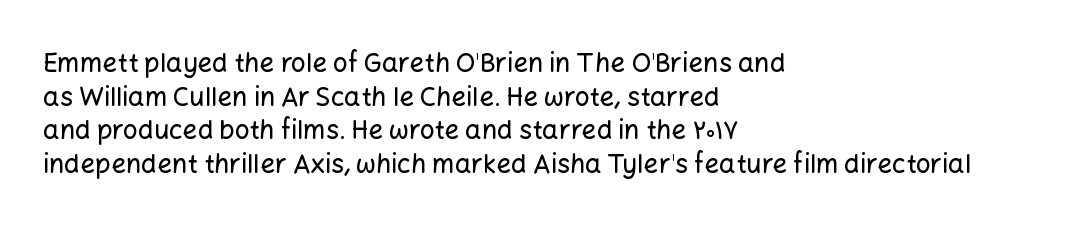
{"italic": "no", "underline": "no", "align": "left", "line_spacing": "normal", "line_spacing_ratio": 1.29, "letter_spacing": "normal", "letter_spacing_em": 0.0, "glyph_px": 26}
